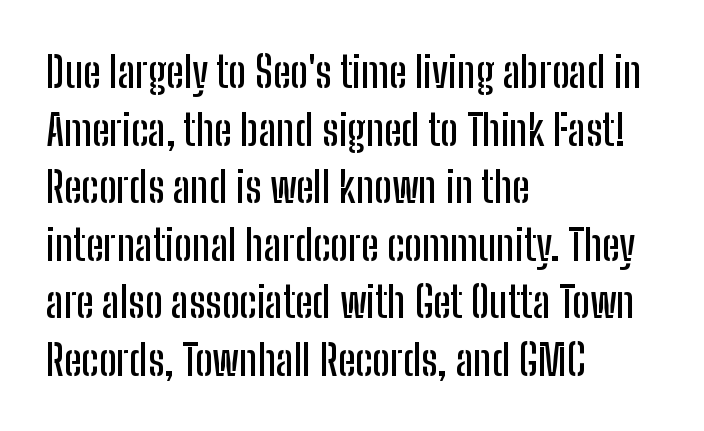
{"serif": "no", "italic": "no", "width": "condensed", "stroke_contrast": "low", "x_height": "medium", "monospaced": "no", "underline": "no", "align": "left", "line_spacing": "normal", "line_spacing_ratio": 1.37, "letter_spacing": "normal", "letter_spacing_em": 0.0, "glyph_px": 42}
